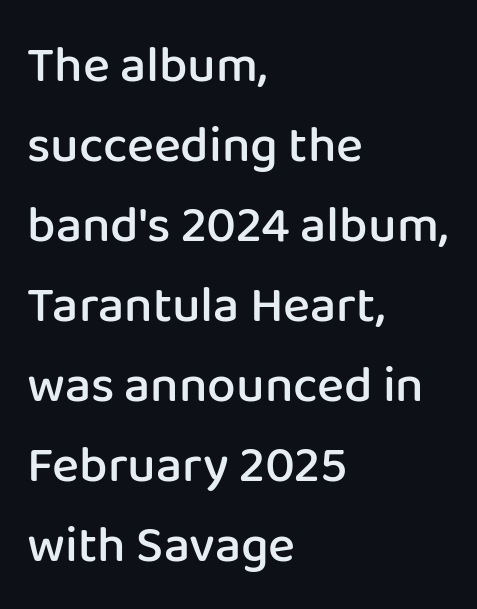
{"serif": "no", "italic": "no", "bold": "semi", "weight": "semibold", "width": "normal", "stroke_contrast": "low", "x_height": "medium", "monospaced": "no", "underline": "no", "align": "left", "line_spacing": "normal", "line_spacing_ratio": 1.57, "letter_spacing": "normal", "letter_spacing_em": 0.0, "glyph_px": 51}
